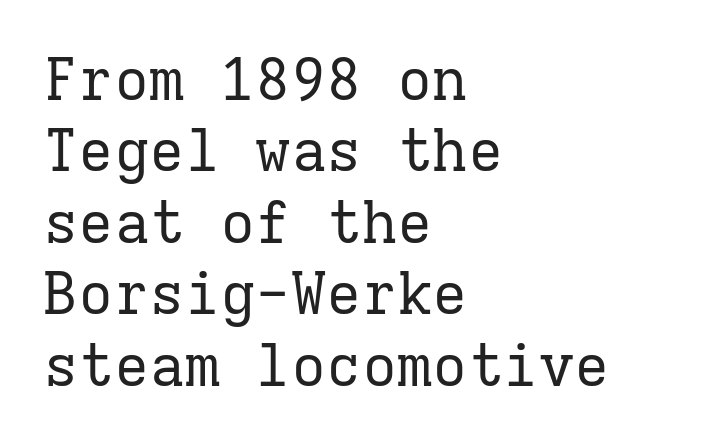
The font sits on the lighter half of the weight spectrum, regular included. Spacing verdict: monospaced, one width for all characters. The letters sit at their default tracking, neither squeezed nor spread. Every character sits straight up, as roman type does.
